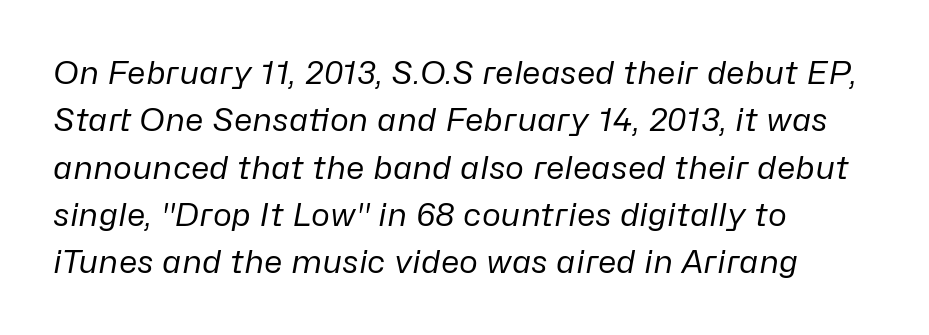
The image shows 32 px regular-weight type, italic (leaning right); set left-aligned, normal line spacing (1.48x), normal letter spacing, not underlined; low stroke contrast and a medium x-height.
